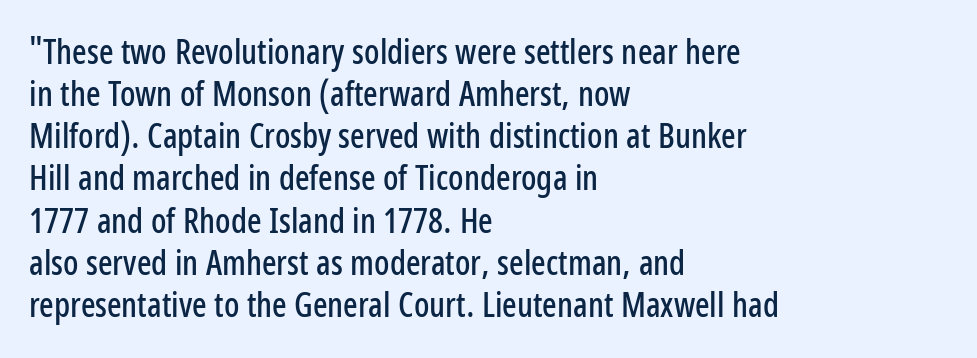
Each letter keeps its own natural width here, so spacing adapts to shape. All the whitespace from short lines collects on the right. Any mark beneath the type? The region is blank. Unlike a traditional serif, this face leaves its strokes unadorned.
